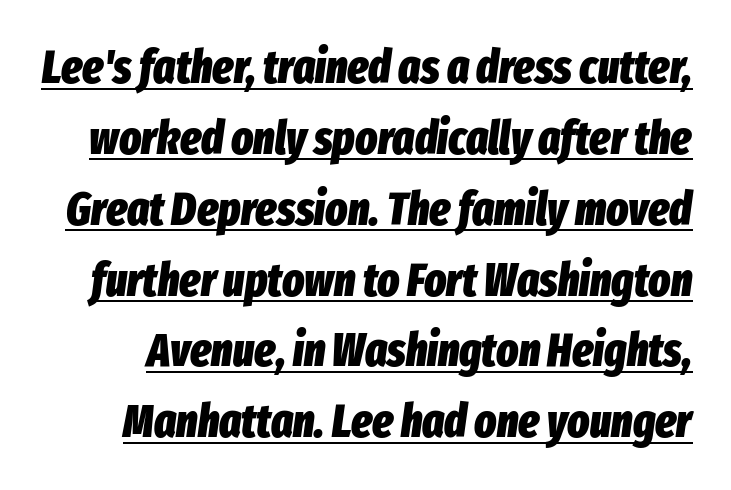
The image shows 46 px heavy, condensed type, italic (leaning right); set normal line spacing (1.54x), normal letter spacing, underlined; low stroke contrast and a medium x-height.
